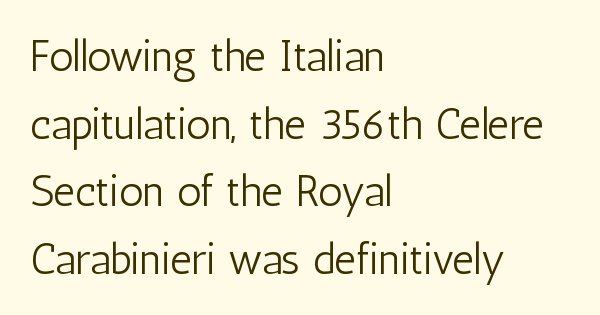
{"serif": "no", "italic": "no", "bold": "no", "weight": "light", "width": "condensed", "stroke_contrast": "low", "x_height": "medium", "monospaced": "no", "underline": "no", "align": "left", "line_spacing": "normal", "line_spacing_ratio": 1.57, "letter_spacing": "normal", "letter_spacing_em": 0.0, "glyph_px": 43}
